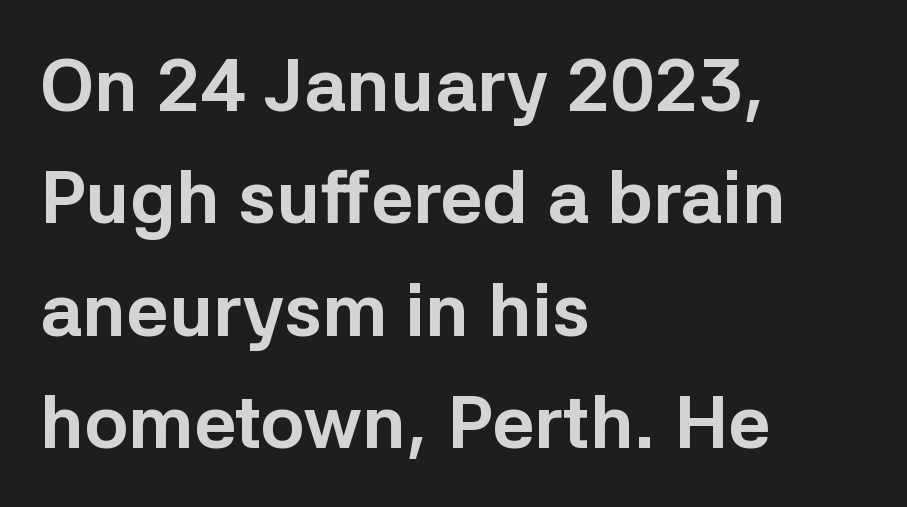
The image shows 74 px bold sans-serif type, upright; set left-aligned, normal line spacing (1.52x), normal letter spacing, not underlined; low stroke contrast and a medium x-height.
